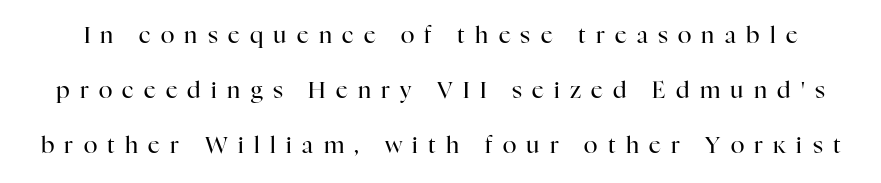
Q: Is the text bold? A: No.
Q: Is the text italic (slanted)? A: No, it is upright.
Q: Is the text underlined? A: No.
Q: Is the spacing between letters normal or unusually wide? A: Unusually wide.
Q: Is the spacing between lines tight, normal or loose? A: Loose.
